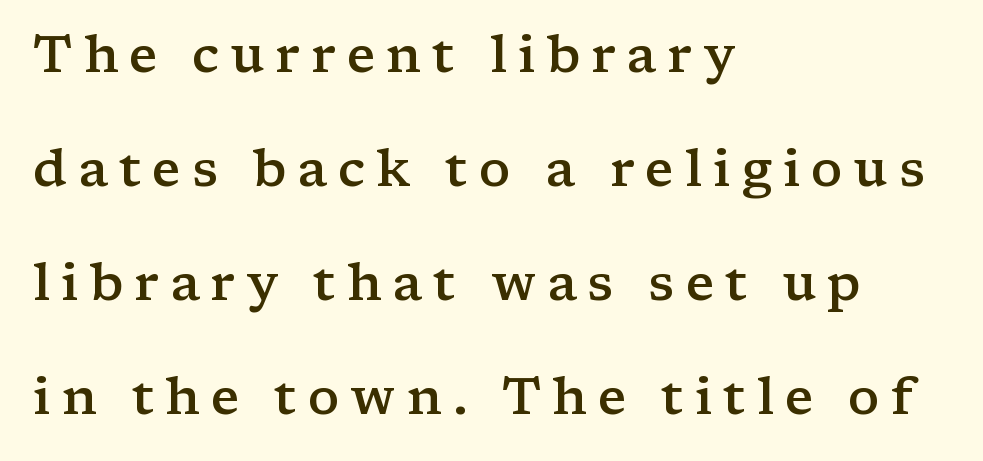
Is there any slant? The stems are plumb. The typesetter chose a ragged-right arrangement here. The passage shown is not underscored anywhere. This sample uses a serif face.
